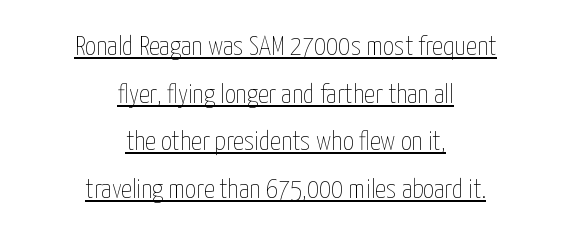
{"italic": "no", "bold": "no", "underline": "yes", "align": "center", "line_spacing_ratio": 1.76, "letter_spacing": "normal", "letter_spacing_em": 0.0, "glyph_px": 27}
